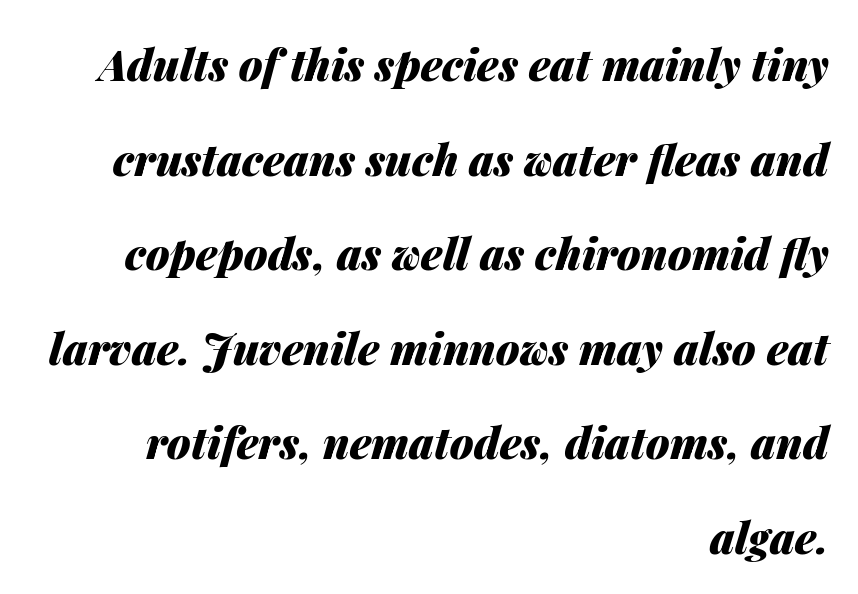
The image shows 43 px heavy type, italic (leaning right); set right-aligned, loose line spacing (2.2x), normal letter spacing, not underlined; medium stroke contrast and a medium x-height.
